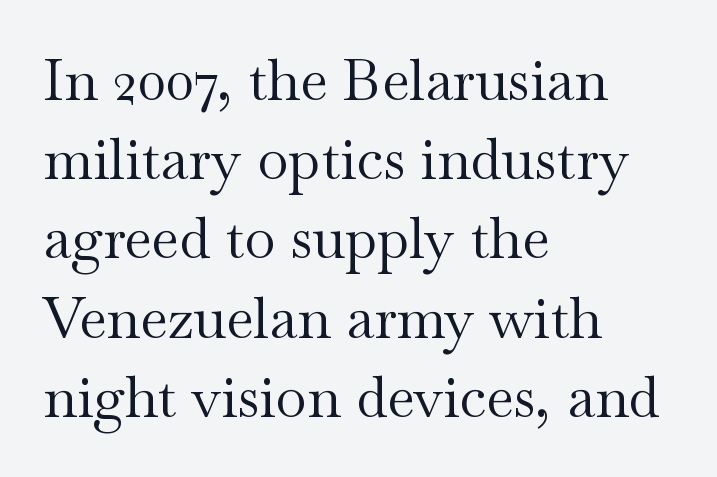
The image shows 57 px regular-weight, wide serif type, upright; set left-aligned, normal line spacing (1.39x), normal letter spacing, not underlined; medium stroke contrast and a small x-height.
